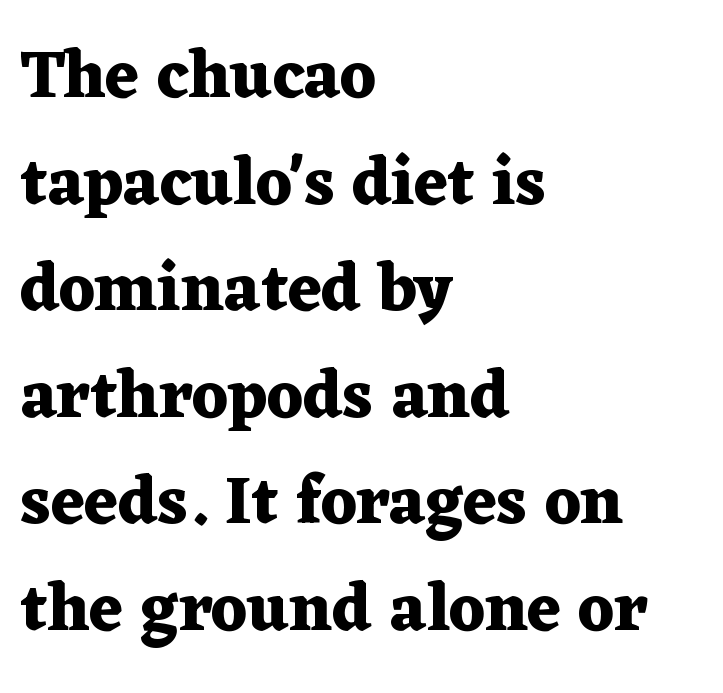
The image shows 67 px heavy, wide serif type, upright; set left-aligned, normal line spacing (1.59x), normal letter spacing, not underlined; medium stroke contrast and a medium x-height.
